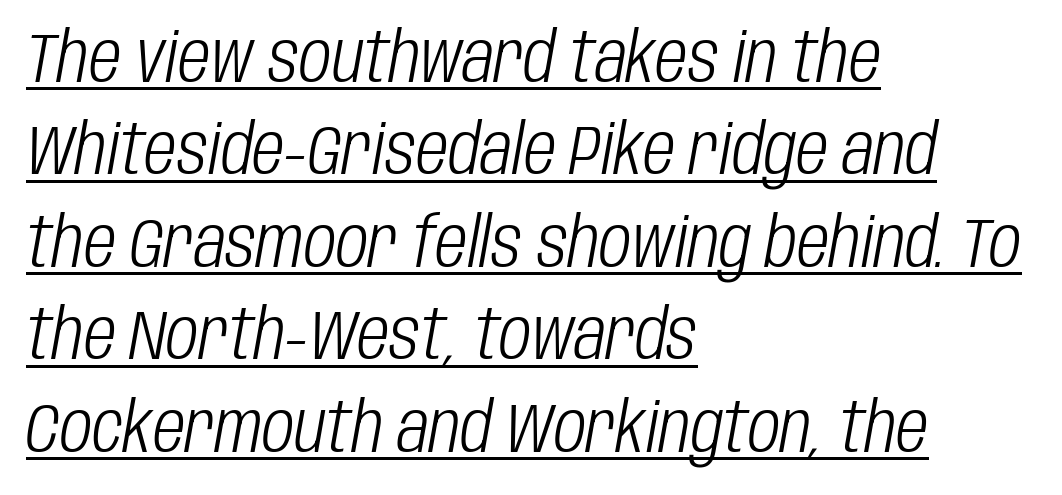
This sample has the flowing, uneven cadence of proportional lettering. Is the stroke heavy? The answer is a plain regular-or-lighter. Is there an underline? Yes — a line sits under the letters. The setting favours the left margin, as ordinary paragraphs usually do. A typesetter would call this zero additional tracking. The rendering uses a moderate line-height, typical for paragraphs.
